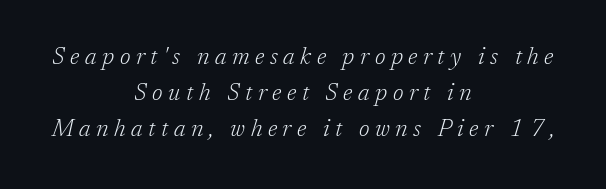
The image shows 24 px text type, italic (leaning right); set centered, normal line spacing (1.5x), unusually wide letter spacing (+0.23 em), not underlined.
